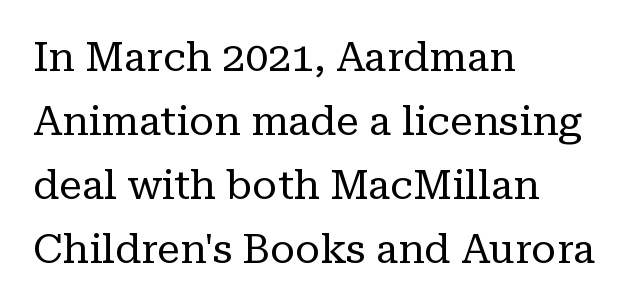
{"serif": "yes", "italic": "no", "bold": "no", "weight": "regular", "width": "normal", "stroke_contrast": "low", "x_height": "medium", "monospaced": "no", "underline": "no", "align": "left", "line_spacing": "normal", "line_spacing_ratio": 1.56, "letter_spacing": "normal", "letter_spacing_em": 0.0, "glyph_px": 41}
